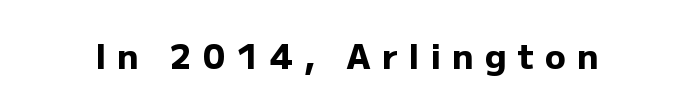
Posture: upright roman. You can tell from the bare stems that sans-serif type was used. These lines are rendered in a variable-pitch font. The baseline area is clear. Observe the wide spacing: letters keep a clear distance from each other. Caption: bold face, heavy strokes.
